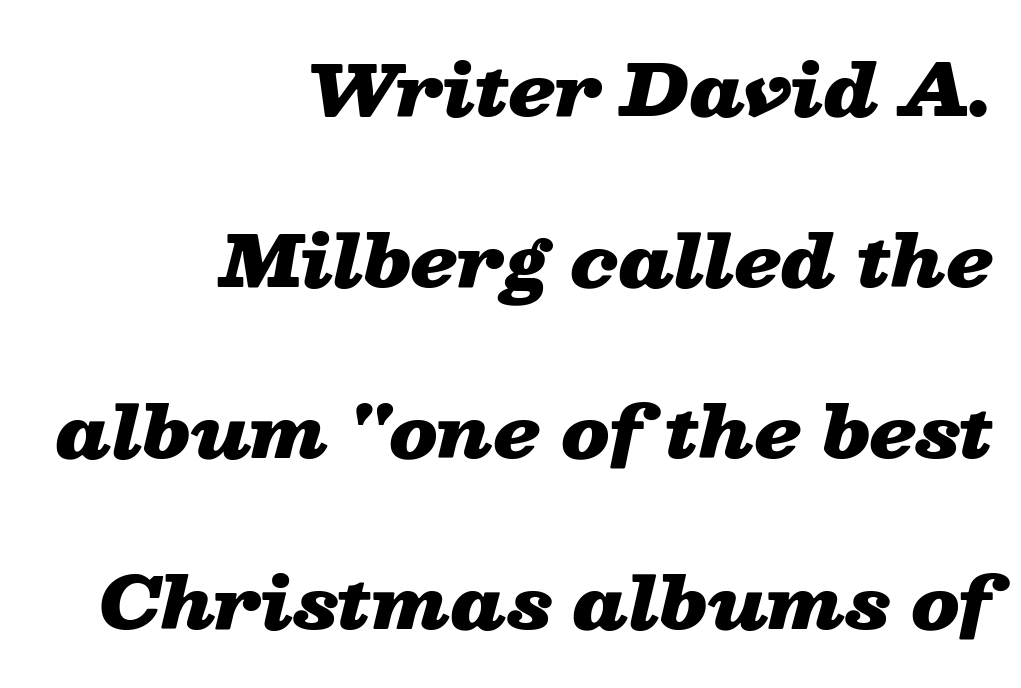
Q: Is the text bold? A: Yes.
Q: Is the text italic (slanted)? A: Yes, it leans right by about 13 degrees.
Q: Is the text underlined? A: No.
Q: How is the paragraph aligned? A: Right-aligned.
Q: Is the spacing between letters normal or unusually wide? A: Normal.
Q: Is the spacing between lines tight, normal or loose? A: Loose.
Q: Width (condensed, normal, or wide)? A: Wide.
Q: Stroke contrast? A: Low.
Q: x-height? A: Medium.
Q: Monospaced? A: No.
